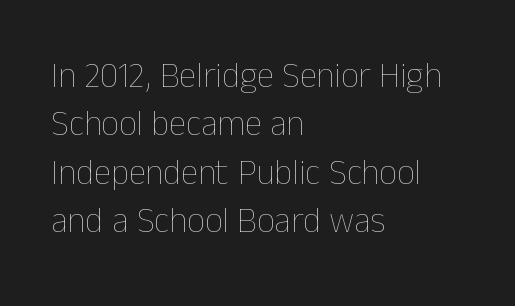
Q: Is the text bold? A: No.
Q: Is the text italic (slanted)? A: No, it is upright.
Q: Is the text underlined? A: No.
Q: How is the paragraph aligned? A: Left-aligned.
Q: Is the spacing between letters normal or unusually wide? A: Normal.
Q: Is the spacing between lines tight, normal or loose? A: Normal.
Q: Width (condensed, normal, or wide)? A: Normal.
Q: Stroke contrast? A: Low.
Q: x-height? A: Medium.
Q: Monospaced? A: No.
